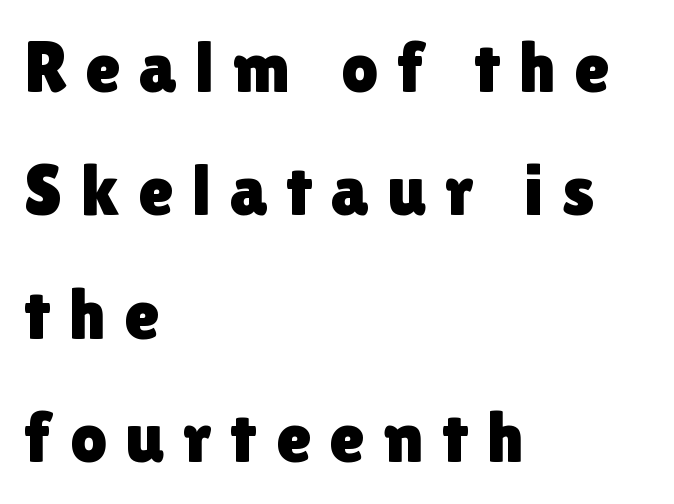
The image shows 73 px sans-serif type, upright; set left-aligned, normal line spacing (1.69x), unusually wide letter spacing (+0.25 em), not underlined; a medium x-height.
